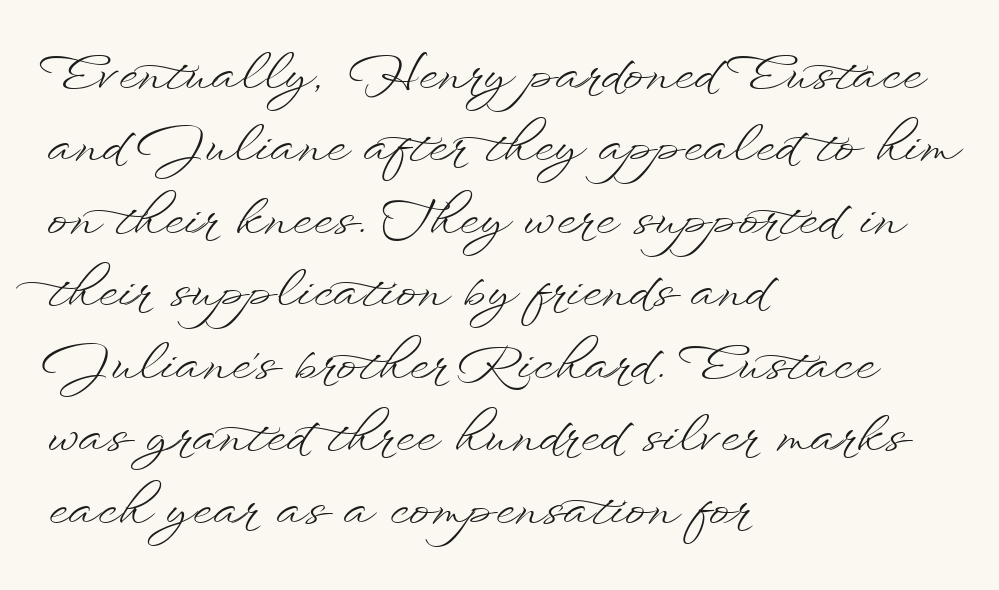
{"bold": "no", "weight": "light", "width": "wide", "stroke_contrast": "low", "x_height": "small", "monospaced": "no", "underline": "no", "align": "left", "line_spacing": "normal", "line_spacing_ratio": 1.45, "letter_spacing": "normal", "letter_spacing_em": 0.0, "glyph_px": 50}
